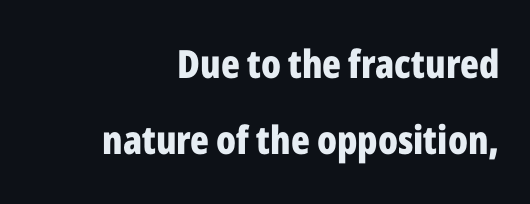
The image shows 39 px bold, condensed sans-serif type, upright; set right-aligned, loose line spacing (1.94x), normal letter spacing, not underlined; low stroke contrast and a medium x-height.
